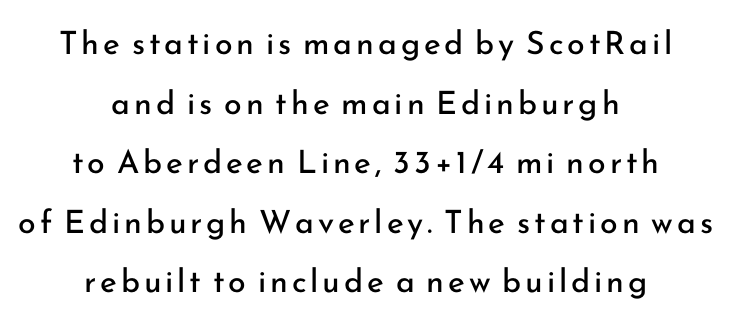
Q: Is the text bold? A: No.
Q: Is the text italic (slanted)? A: No, it is upright.
Q: Is the typeface a serif or a sans-serif typeface? A: Sans-serif.
Q: Is the text underlined? A: No.
Q: How is the paragraph aligned? A: Centered.
Q: Width (condensed, normal, or wide)? A: Normal.
Q: Stroke contrast? A: Low.
Q: x-height? A: Small.
Q: Monospaced? A: No.
